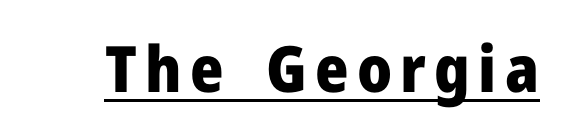
The image shows 64 px heavy sans-serif type, upright; set underlined; low stroke contrast and a medium x-height.
